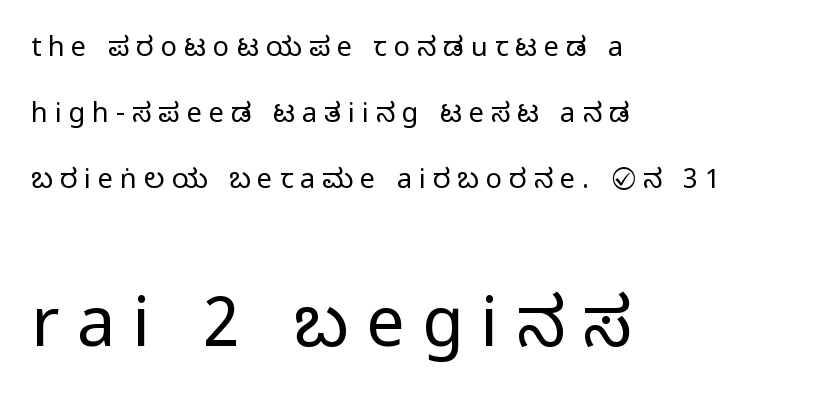
The image shows 68 px regular-weight, condensed sans-serif type, upright; set left-aligned, loose line spacing (2.44x), unusually wide letter spacing (+0.26 em), not underlined; the second (bottom) block is 2.52x larger; low stroke contrast and a large x-height.
